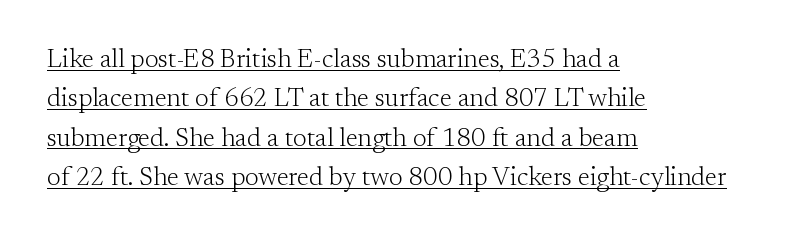
Layout note: lines flush left. The block of text has a typical density, with ordinary space between rows. In terms of letterspacing, this is plain default setting. The cut favours lightness, reaching ordinary text weight at its darkest.
